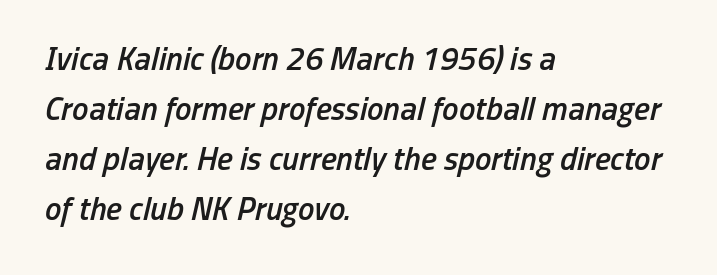
Horizontal bands of white between lines are of average thickness. Characters are canted at an angle relative to the baseline's perpendicular. Note the varied advance widths — an 'i' is clearly narrower than an 'm'. No extra tracking has been applied to these lines. Just letters on the line, the space beneath them empty.
